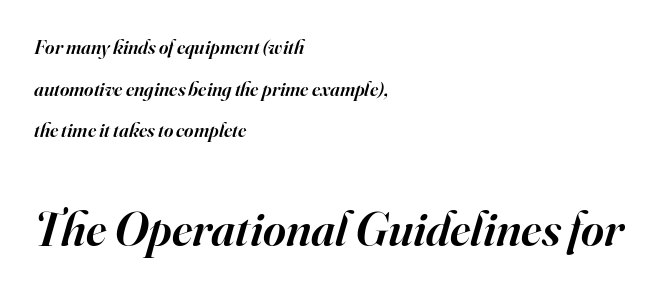
If you drew a line through each stem, it would be angled. The passage is arranged the way most books set body copy — flush left. The leading is generous, giving the passage an open texture. Summary of weight: moderately heavy, a semibold. Examine the stroke ends and you'll spot serifs.
